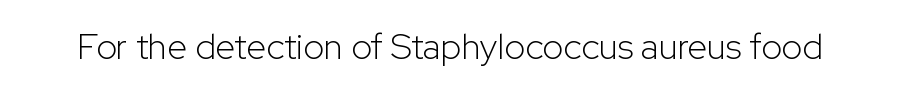
The image shows 36 px light sans-serif type, upright; set normal letter spacing, not underlined; low stroke contrast and a medium x-height.
